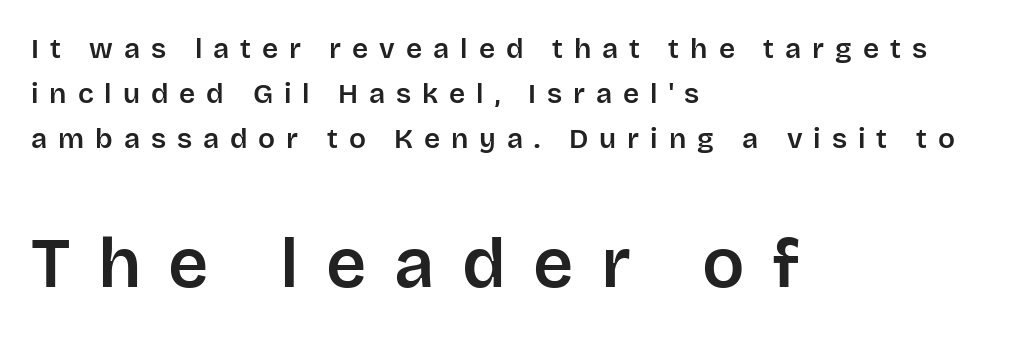
The space between consecutive lines is moderate. This rendering uses left alignment, leaving the right contour irregular. Spacing verdict: proportional, widths tailored to each character. Quick note: underline off. Posture: straight, roman, zero tilt.
